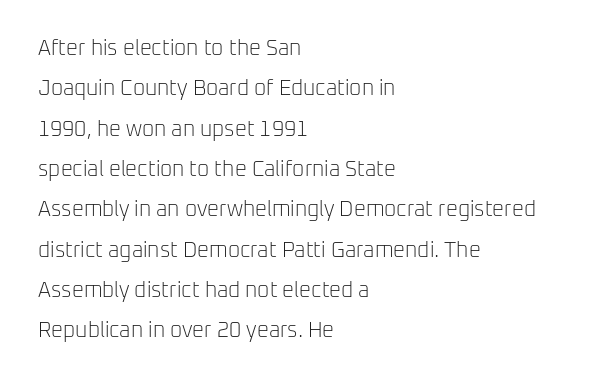
The image shows 21 px text type, upright; set left-aligned, loose line spacing (1.92x), normal letter spacing, not underlined.
